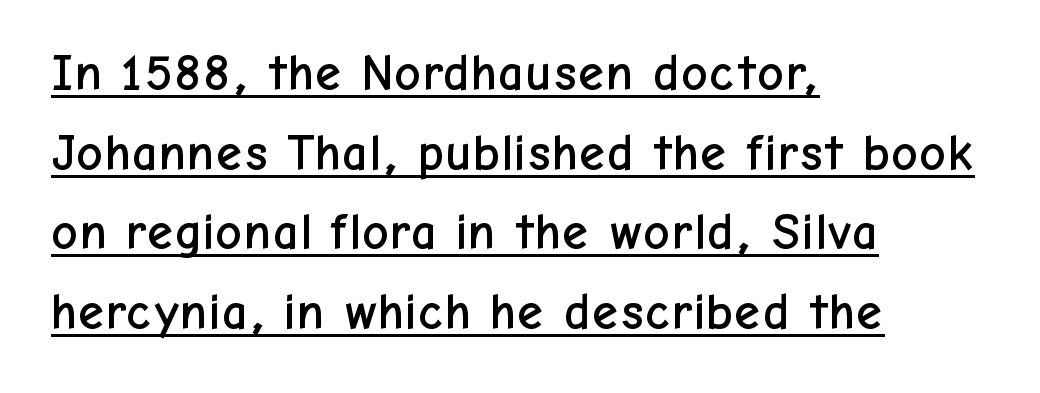
Honestly, the underline is the first thing you notice here. The typography opts for an upright posture over an oblique one. How are the letters spaced? Ordinarily, with no added tracking. The face used here is proportionally spaced, like ordinary book or web type.
